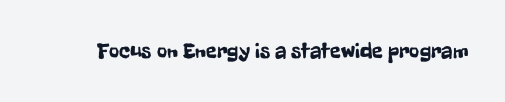
Q: Is the text italic (slanted)? A: No, it is upright.
Q: Is the text underlined? A: No.
Q: Is the spacing between letters normal or unusually wide? A: Normal.
